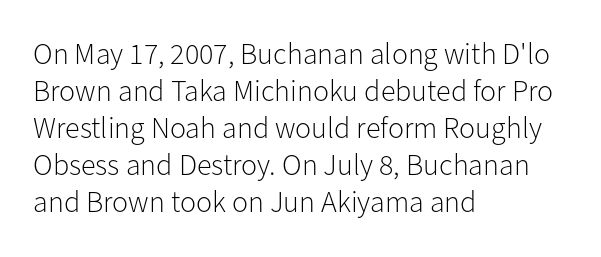
The image shows 30 px light sans-serif type, upright; set left-aligned, line spacing 1.23x, normal letter spacing, not underlined; low stroke contrast and a medium x-height.
